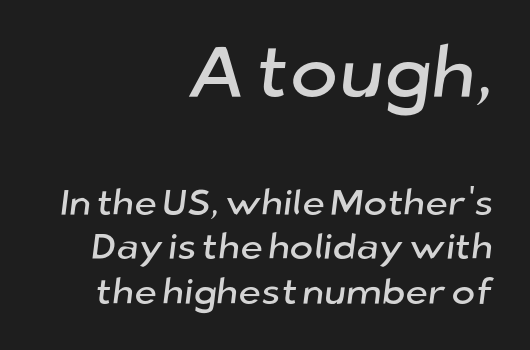
The image shows 73 px sans-serif type; set right-aligned, line spacing 1.23x, normal letter spacing, not underlined; the first (top) block is 2.03x larger; low stroke contrast and a medium x-height.
